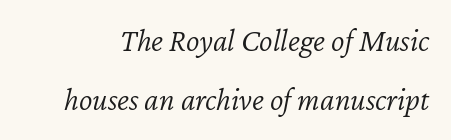
The passage shown leans; its letterforms are oblique. Heft: none added — not bold. Varying glyph widths throughout — classic text-font behaviour. Default kerning and tracking; the words read as compact shapes. Just letters on the line, the space beneath them empty.
